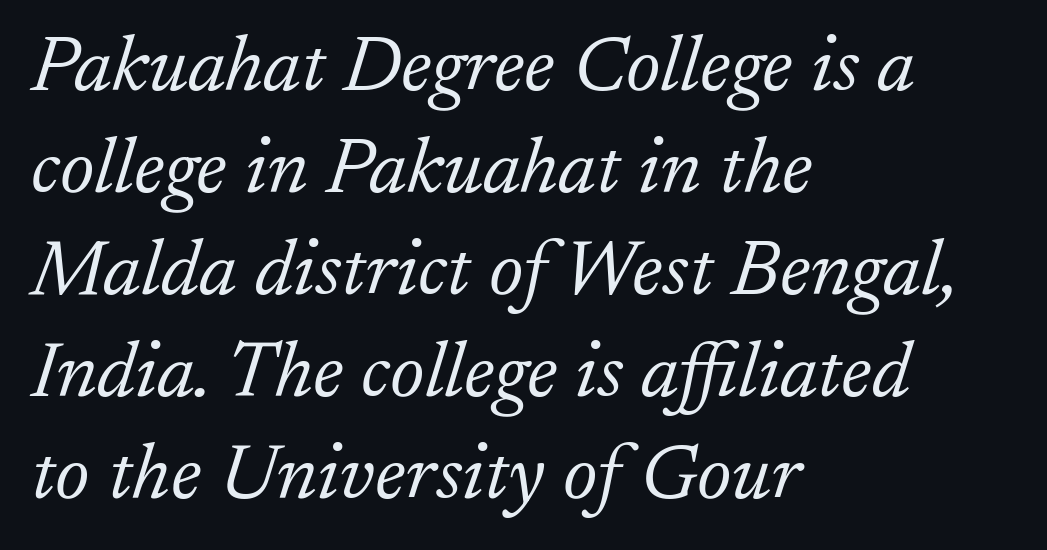
{"serif": "yes", "italic": "yes", "lean": "right", "slant_degrees": 17, "bold": "no", "weight": "light", "width": "normal", "stroke_contrast": "low", "x_height": "small", "monospaced": "no", "underline": "no", "align": "left", "line_spacing": "normal", "line_spacing_ratio": 1.29, "letter_spacing": "normal", "letter_spacing_em": 0.0, "glyph_px": 79}
